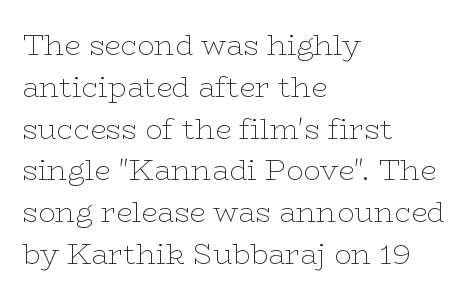
Each letter keeps its own natural width here, so spacing adapts to shape. Leading: standard. Are there feet on the stems? There are — it's a serif. Is the block centered? No — it sits flush against the left margin. The type sits square on the baseline with zero lean. No chunkiness to these letters — they're not bold.
